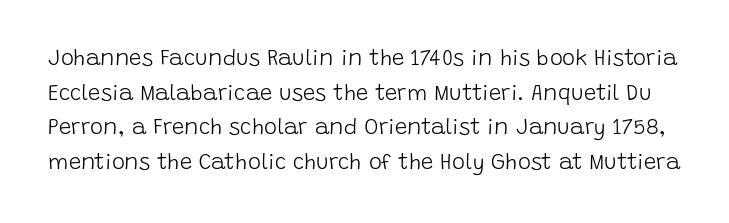
The image shows 22 px text type, upright; set normal line spacing (1.57x), normal letter spacing, not underlined.
